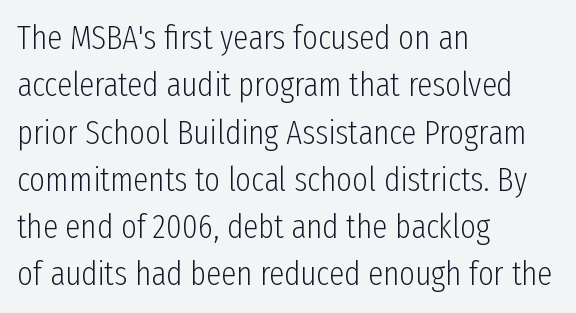
Q: Is the text bold? A: No.
Q: Is the text italic (slanted)? A: No, it is upright.
Q: Is the typeface a serif or a sans-serif typeface? A: Sans-serif.
Q: Is the text underlined? A: No.
Q: How is the paragraph aligned? A: Left-aligned.
Q: Is the spacing between letters normal or unusually wide? A: Normal.
Q: Is the spacing between lines tight, normal or loose? A: Normal.
Q: Width (condensed, normal, or wide)? A: Condensed.
Q: Stroke contrast? A: Low.
Q: x-height? A: Medium.
Q: Monospaced? A: No.
